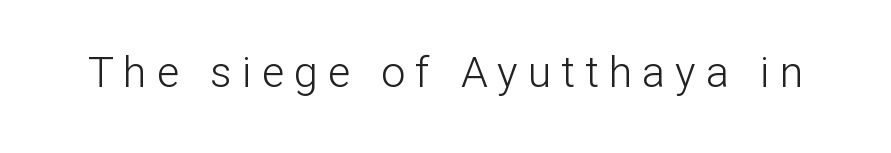
The image shows 43 px light sans-serif type, upright; set unusually wide letter spacing (+0.23 em), not underlined; low stroke contrast and a medium x-height.
